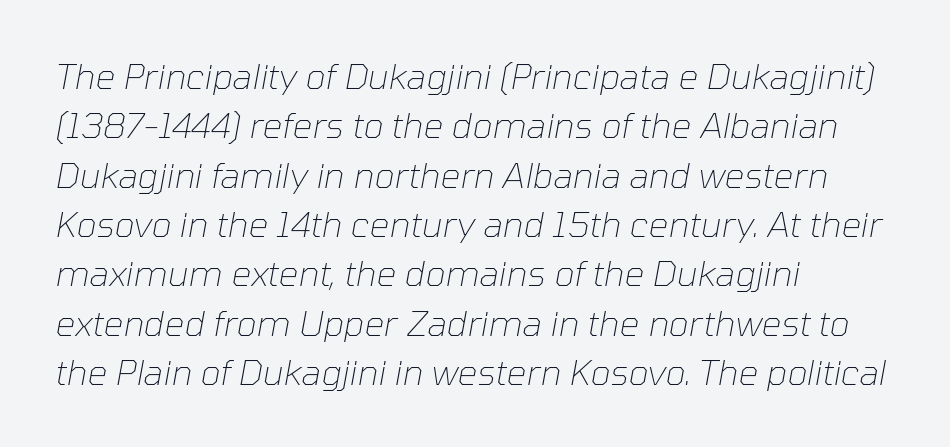
Words float on clear page, feet unadorned. If you drew a ruler down the left edge, every line would touch it. Here the designer chose a conventional face with non-uniform glyph widths. Rows of type keep a routine distance in the vertical direction. The specimen reads as italic at a glance.
